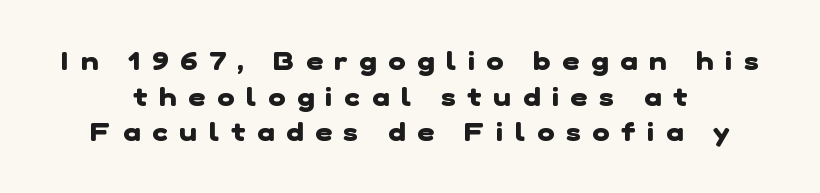
The area under the type is left untouched. Is there much room between lines? A standard amount, neither cramped nor airy. The passage shown is emphatically bold. This rendering uses center alignment, leaving both contours irregular but symmetric.
